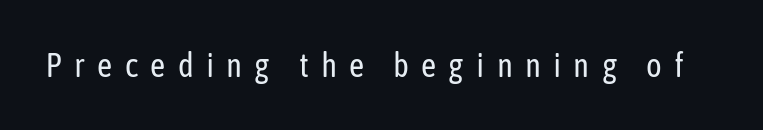
{"serif": "no", "italic": "no", "bold": "no", "weight": "regular", "width": "condensed", "stroke_contrast": "low", "x_height": "medium", "monospaced": "no", "underline": "no", "letter_spacing": "wide", "letter_spacing_em": 0.37, "glyph_px": 33}
